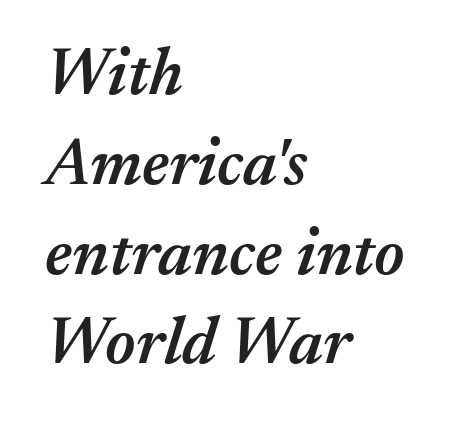
The image shows 66 px semibold type, italic (leaning right); set left-aligned, normal line spacing (1.36x), normal letter spacing, not underlined; medium stroke contrast and a medium x-height.
